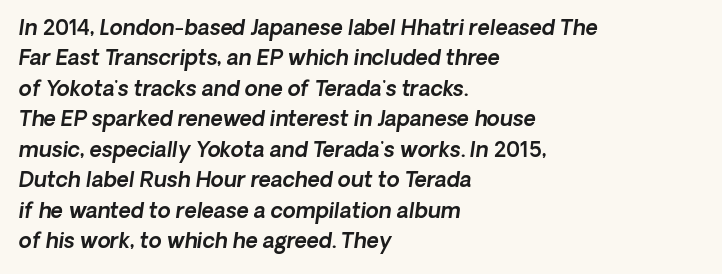
Q: Is the text underlined? A: No.
Q: How is the paragraph aligned? A: Left-aligned.
Q: Is the spacing between letters normal or unusually wide? A: Normal.
Q: Is the spacing between lines tight, normal or loose? A: Normal.
